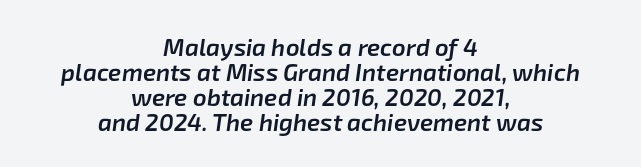
The image shows 24 px text type, italic (leaning right); set centered, tight line spacing (1.04x), normal letter spacing, not underlined.
